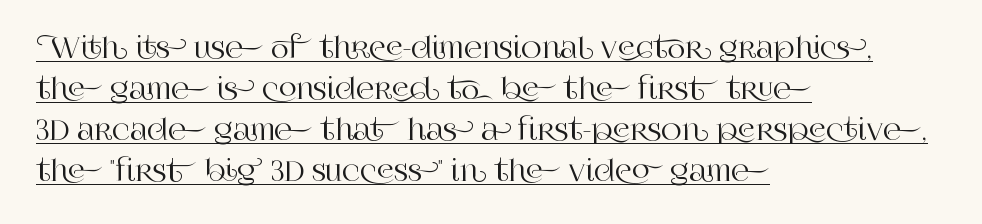
{"serif": "yes", "italic": "no", "width": "normal", "stroke_contrast": "high", "x_height": "large", "monospaced": "no", "underline": "yes", "align": "left", "line_spacing": "normal", "line_spacing_ratio": 1.46, "letter_spacing": "normal", "letter_spacing_em": 0.0, "glyph_px": 28}
